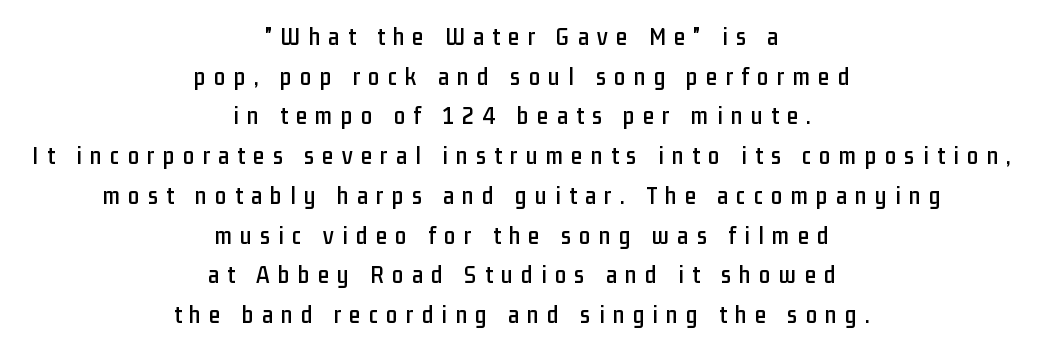
The image shows 25 px text type, upright; set centered, normal line spacing (1.59x), unusually wide letter spacing (+0.34 em), not underlined.
